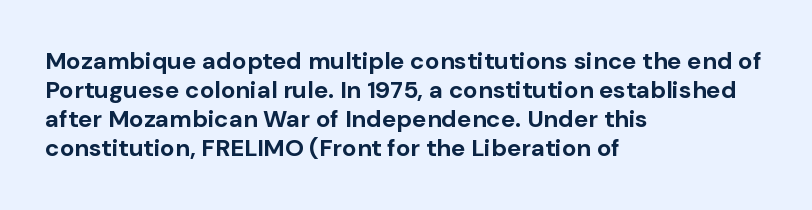
The image shows 24 px bold type, upright; set left-aligned, line spacing 1.21x, normal letter spacing, not underlined.
